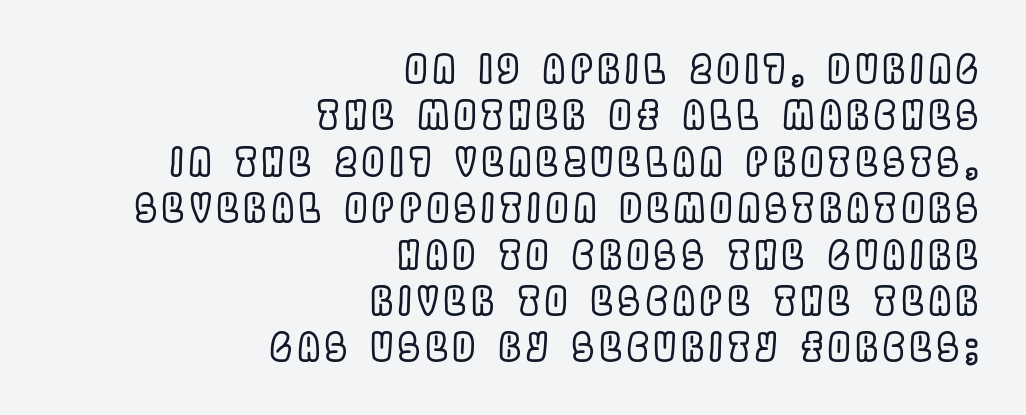
{"italic": "no", "width": "condensed", "x_height": "large", "monospaced": "no", "underline": "no", "align": "right", "line_spacing_ratio": 1.19, "glyph_px": 39}
